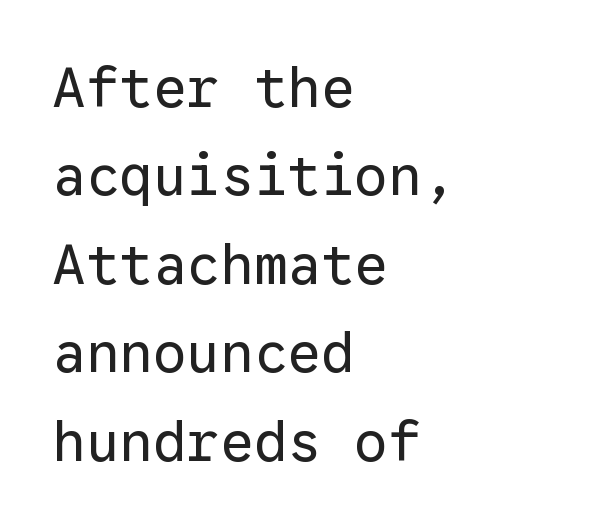
Q: Is the text bold? A: No.
Q: Is the text italic (slanted)? A: No, it is upright.
Q: Is the typeface a serif or a sans-serif typeface? A: Sans-serif.
Q: Is the text underlined? A: No.
Q: How is the paragraph aligned? A: Left-aligned.
Q: Is the spacing between letters normal or unusually wide? A: Normal.
Q: Is the spacing between lines tight, normal or loose? A: Normal.
Q: Width (condensed, normal, or wide)? A: Normal.
Q: Stroke contrast? A: Low.
Q: x-height? A: Medium.
Q: Monospaced? A: Yes.
